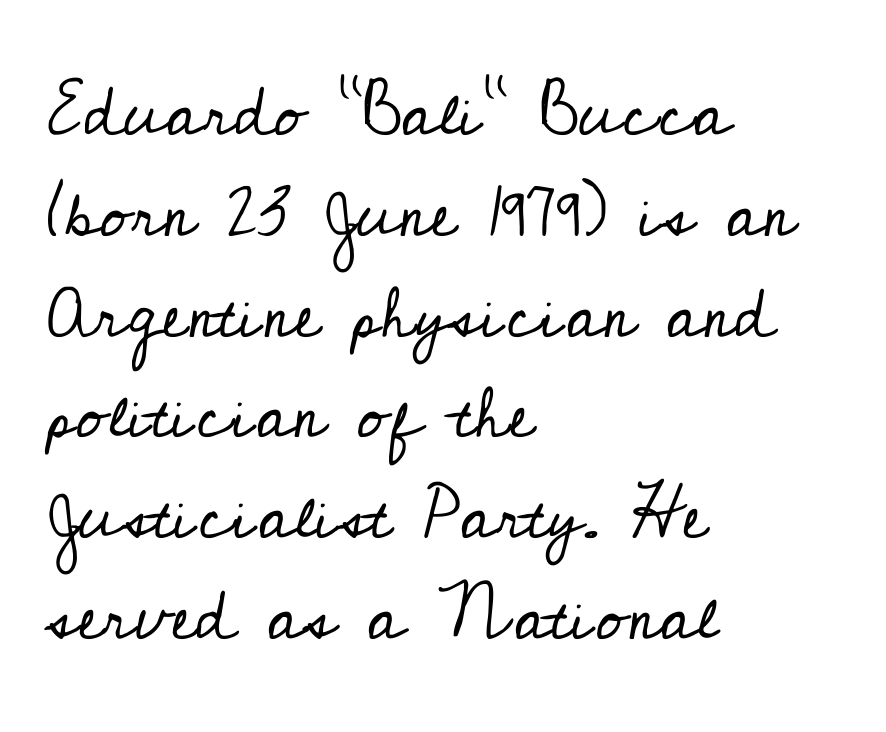
The letterforms sit at book weight or below. A classic flush-left, rag-right setting is used for this passage. Rows of type keep a routine distance in the vertical direction. The type is set solid horizontally, with unmodified tracking. Proportional: the letters do not fall into vertical columns.
